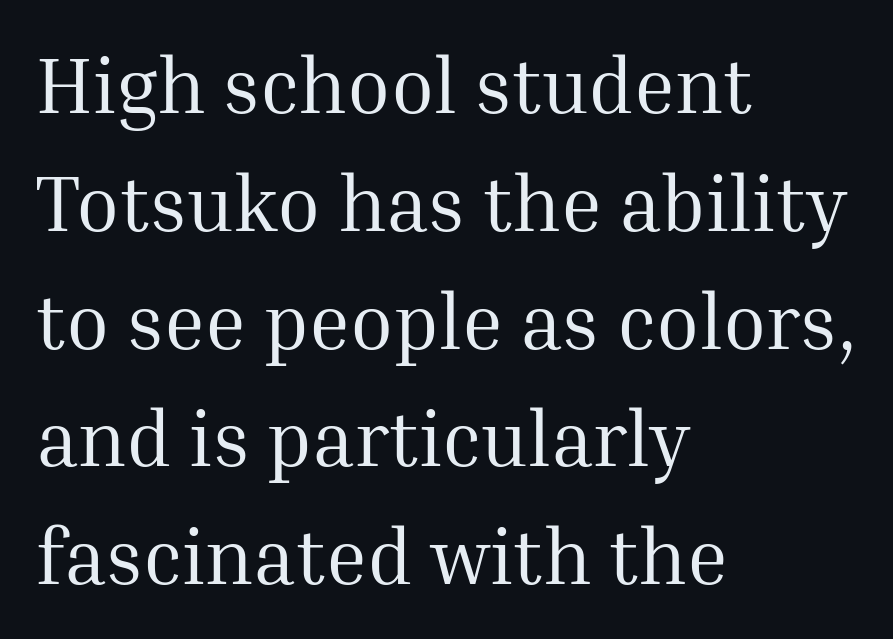
Q: Is the text bold? A: No.
Q: Is the text italic (slanted)? A: No, it is upright.
Q: Is the typeface a serif or a sans-serif typeface? A: Serif.
Q: Is the text underlined? A: No.
Q: How is the paragraph aligned? A: Left-aligned.
Q: Is the spacing between letters normal or unusually wide? A: Normal.
Q: Is the spacing between lines tight, normal or loose? A: Normal.
Q: Width (condensed, normal, or wide)? A: Normal.
Q: Stroke contrast? A: Medium.
Q: x-height? A: Medium.
Q: Monospaced? A: No.
